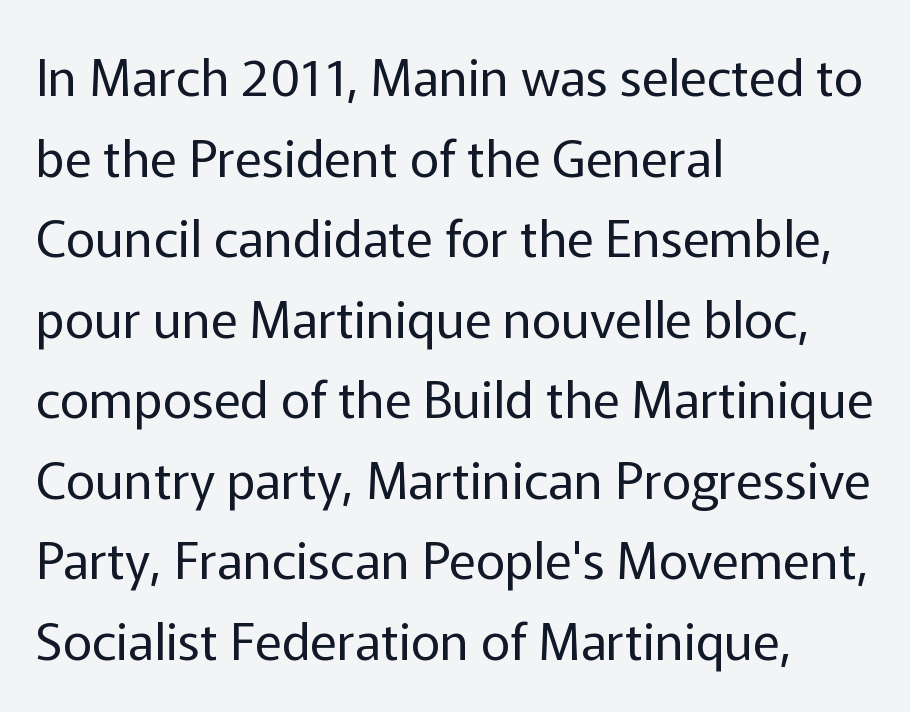
Q: Is the text bold? A: No.
Q: Is the text italic (slanted)? A: No, it is upright.
Q: Is the typeface a serif or a sans-serif typeface? A: Sans-serif.
Q: Is the text underlined? A: No.
Q: How is the paragraph aligned? A: Left-aligned.
Q: Is the spacing between letters normal or unusually wide? A: Normal.
Q: Is the spacing between lines tight, normal or loose? A: Normal.
Q: Width (condensed, normal, or wide)? A: Normal.
Q: Stroke contrast? A: Low.
Q: x-height? A: Medium.
Q: Monospaced? A: No.
